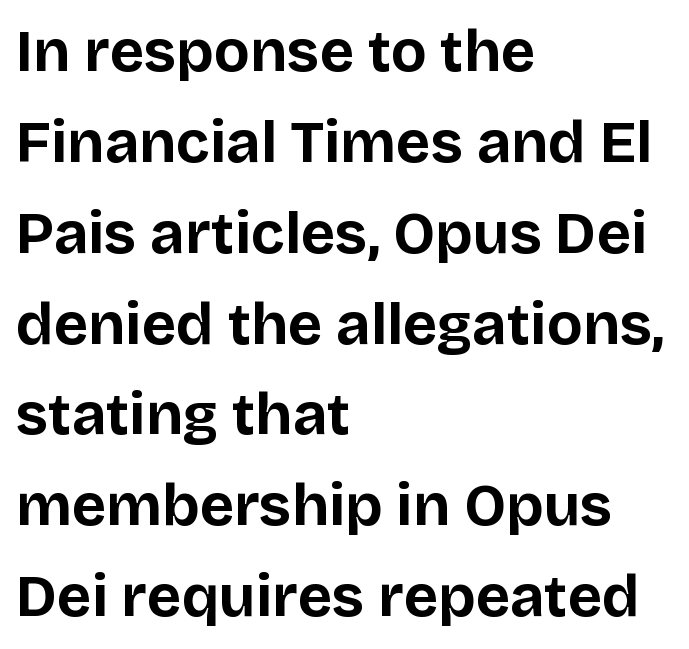
Quick note: interline space is typical. Proportional: the letters do not fall into vertical columns. This is the regular roman posture of the typeface. Lines of text with bare space underneath. The compositor pushed each line to the left boundary. Pretty heavy lettering here — definitely bold.
